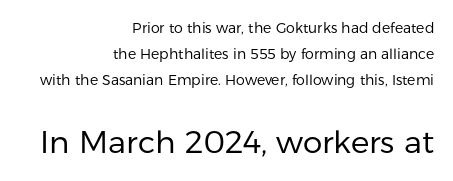
The image shows 31 px regular-weight sans-serif type, upright; set right-aligned, line spacing 1.87x, normal letter spacing, not underlined; the second (bottom) block is 2.21x larger; low stroke contrast and a medium x-height.
